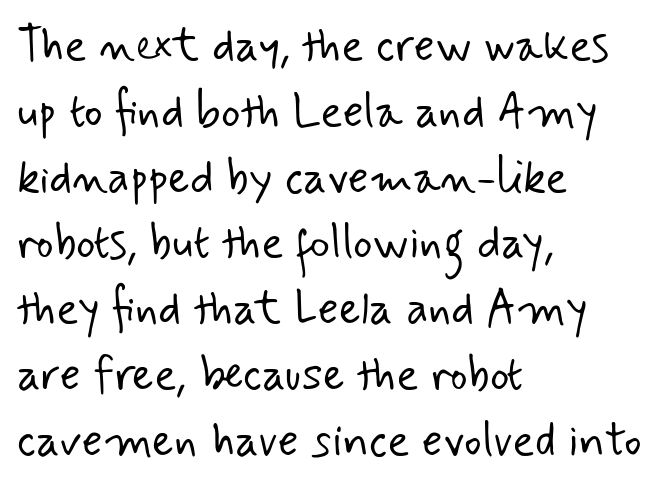
The image shows 46 px light sans-serif type; set left-aligned, normal line spacing (1.43x), normal letter spacing, not underlined; low stroke contrast and a small x-height.
